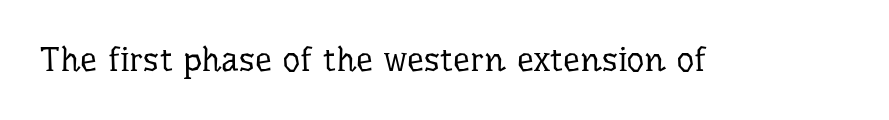
Q: Is the text bold? A: No.
Q: Is the text italic (slanted)? A: No, it is upright.
Q: Is the typeface a serif or a sans-serif typeface? A: Serif.
Q: Is the text underlined? A: No.
Q: Is the spacing between letters normal or unusually wide? A: Normal.
Q: Width (condensed, normal, or wide)? A: Normal.
Q: Stroke contrast? A: Low.
Q: x-height? A: Medium.
Q: Monospaced? A: No.
